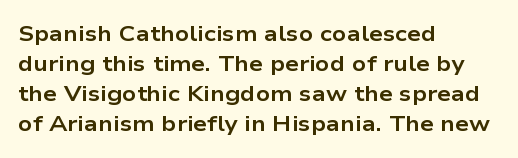
{"italic": "no", "bold": "yes", "underline": "no", "align": "left", "line_spacing": "normal", "line_spacing_ratio": 1.37, "letter_spacing": "normal", "letter_spacing_em": 0.0, "glyph_px": 22}
